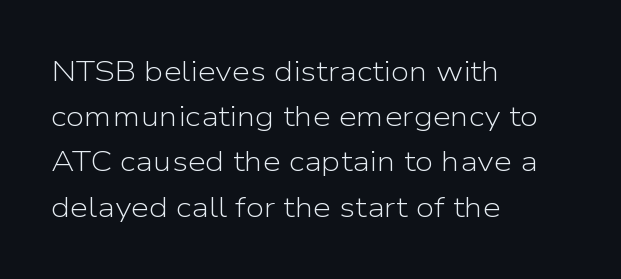
Q: Is the text bold? A: No.
Q: Is the text italic (slanted)? A: No, it is upright.
Q: Is the typeface a serif or a sans-serif typeface? A: Sans-serif.
Q: Is the text underlined? A: No.
Q: How is the paragraph aligned? A: Left-aligned.
Q: Is the spacing between letters normal or unusually wide? A: Normal.
Q: Is the spacing between lines tight, normal or loose? A: Normal.
Q: Width (condensed, normal, or wide)? A: Normal.
Q: Stroke contrast? A: Low.
Q: x-height? A: Medium.
Q: Monospaced? A: No.
